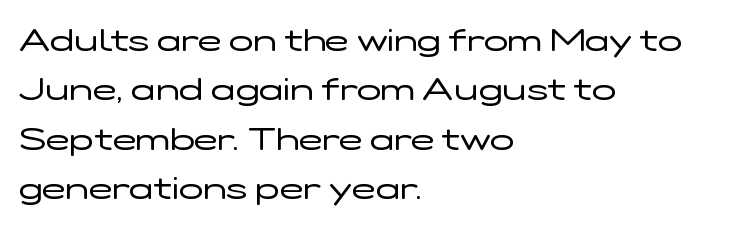
The letterforms sit shoulder to shoulder at normal distance. If you drew a line through each stem, it would be perfectly vertical. The face looks like a standard text weight, possibly lighter. The baseline area is clear.
